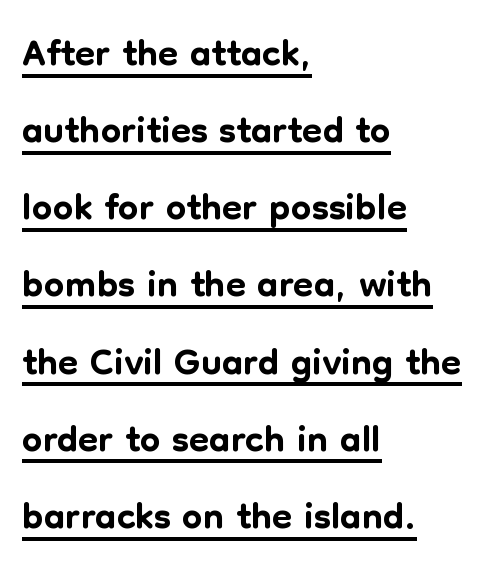
The image shows 58 px sans-serif type, upright; set left-aligned, normal line spacing (1.33x), normal letter spacing, underlined; low stroke contrast and a medium x-height.
